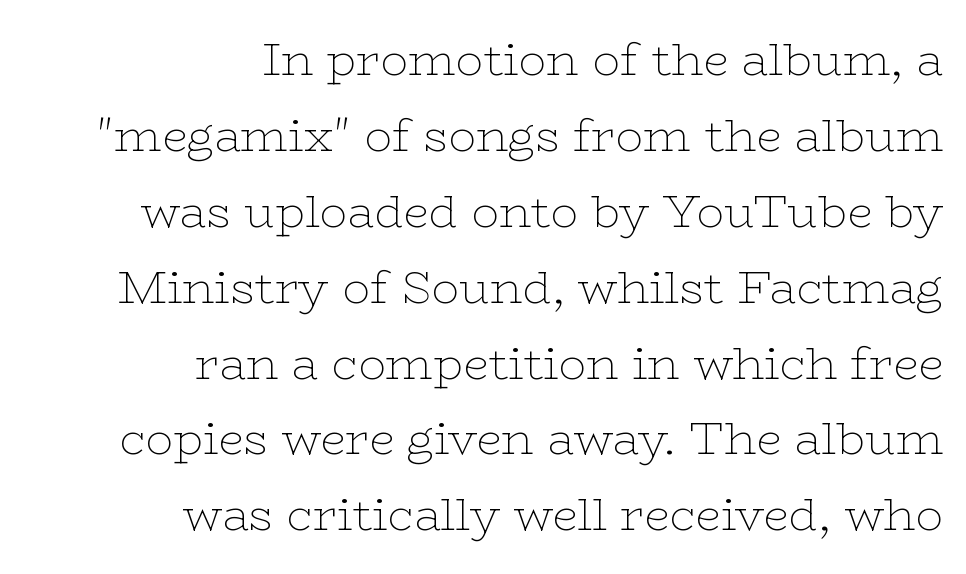
The image shows 46 px thin, wide serif type, upright; set right-aligned, normal line spacing (1.65x), normal letter spacing, not underlined; low stroke contrast and a medium x-height.
